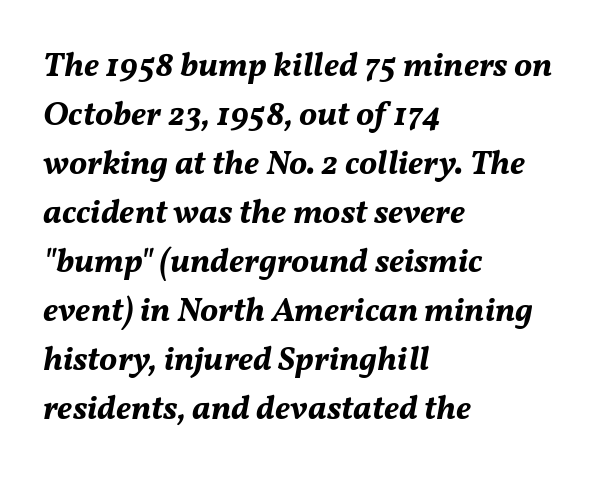
The image shows 34 px bold type, italic (leaning right); set left-aligned, normal line spacing (1.44x), normal letter spacing, not underlined; medium stroke contrast and a medium x-height.
